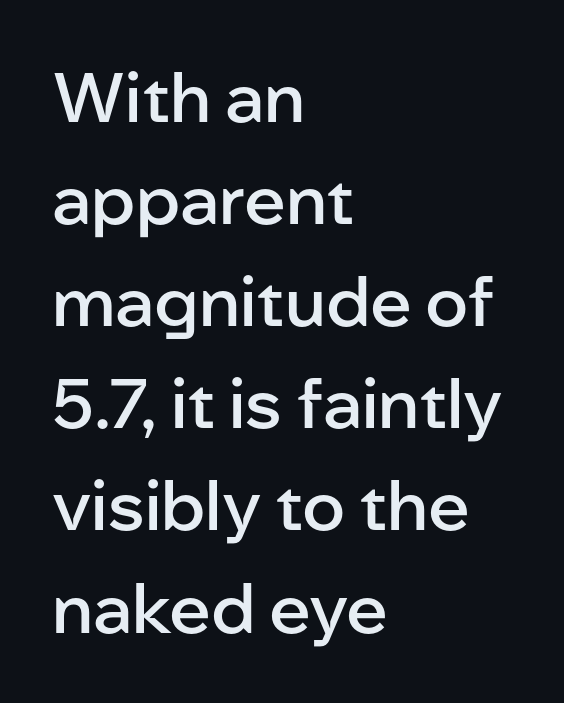
Q: Is the text bold? A: Semi-bold.
Q: Is the text italic (slanted)? A: No, it is upright.
Q: Is the typeface a serif or a sans-serif typeface? A: Sans-serif.
Q: Is the text underlined? A: No.
Q: How is the paragraph aligned? A: Left-aligned.
Q: Is the spacing between letters normal or unusually wide? A: Normal.
Q: Is the spacing between lines tight, normal or loose? A: Normal.
Q: Width (condensed, normal, or wide)? A: Normal.
Q: Stroke contrast? A: Low.
Q: x-height? A: Medium.
Q: Monospaced? A: No.
